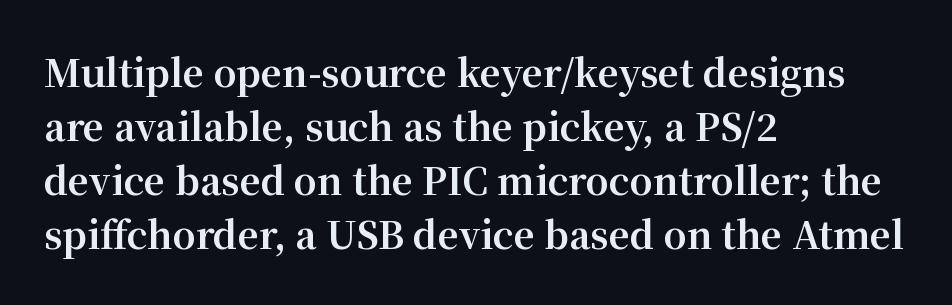
Q: Is the text bold? A: Yes.
Q: Is the text italic (slanted)? A: No, it is upright.
Q: Is the typeface a serif or a sans-serif typeface? A: Serif.
Q: Is the text underlined? A: No.
Q: How is the paragraph aligned? A: Left-aligned.
Q: Is the spacing between letters normal or unusually wide? A: Normal.
Q: Is the spacing between lines tight, normal or loose? A: Normal.
Q: Width (condensed, normal, or wide)? A: Normal.
Q: Stroke contrast? A: Medium.
Q: x-height? A: Medium.
Q: Monospaced? A: No.
